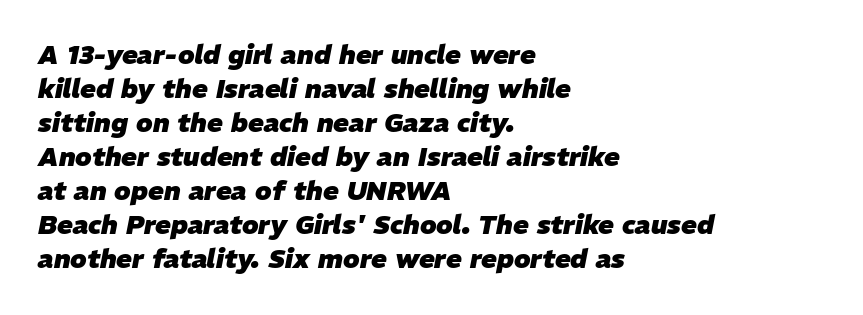
Each row of text sits above clean, open space. Every character sits at an angle, as italics do. Leading: standard. Is the block centered? No — it sits flush against the left margin.
